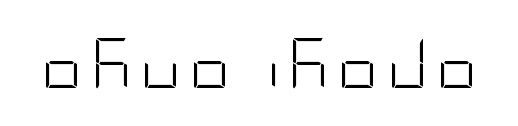
The image shows 50 px light, condensed sans-serif type, upright; set not underlined; low stroke contrast and a large x-height.
